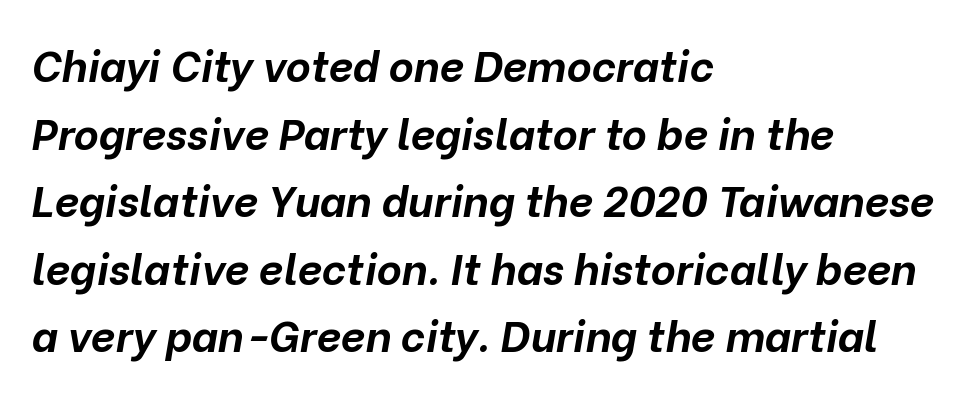
The image shows 43 px bold type, italic (leaning right); set left-aligned, normal line spacing (1.57x), normal letter spacing, not underlined; low stroke contrast and a medium x-height.
